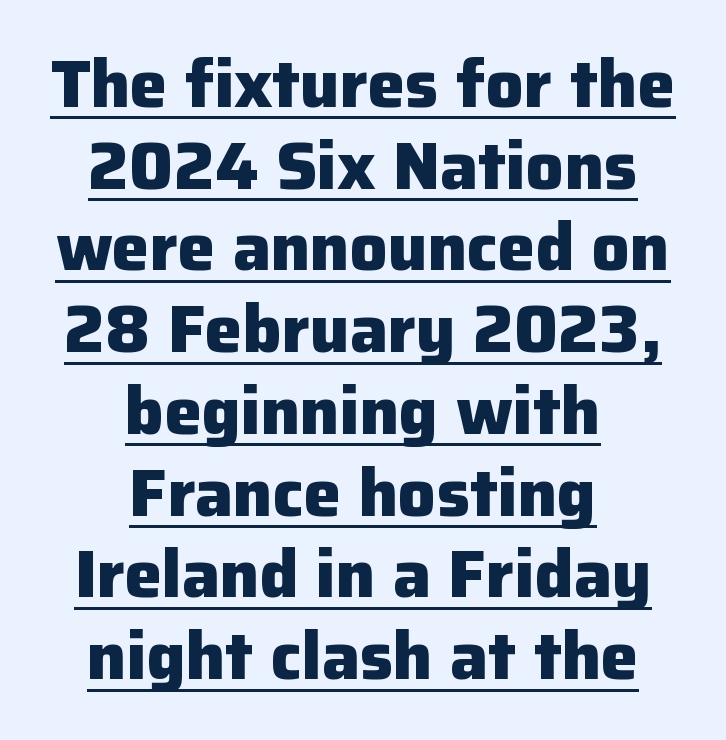
Q: Is the text bold? A: Yes.
Q: Is the text italic (slanted)? A: No, it is upright.
Q: Is the typeface a serif or a sans-serif typeface? A: Sans-serif.
Q: Is the text underlined? A: Yes.
Q: How is the paragraph aligned? A: Centered.
Q: Is the spacing between letters normal or unusually wide? A: Normal.
Q: Width (condensed, normal, or wide)? A: Normal.
Q: Stroke contrast? A: Low.
Q: x-height? A: Medium.
Q: Monospaced? A: No.
